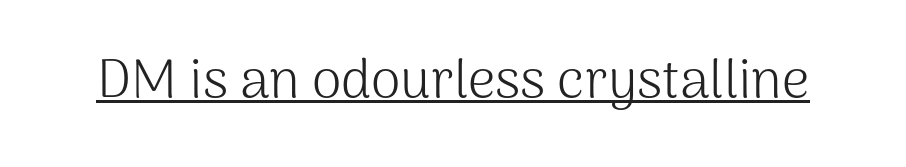
Q: Is the text bold? A: No.
Q: Is the text italic (slanted)? A: No, it is upright.
Q: Is the typeface a serif or a sans-serif typeface? A: Sans-serif.
Q: Is the text underlined? A: Yes.
Q: Is the spacing between letters normal or unusually wide? A: Normal.
Q: Width (condensed, normal, or wide)? A: Normal.
Q: Stroke contrast? A: Medium.
Q: x-height? A: Medium.
Q: Monospaced? A: No.
